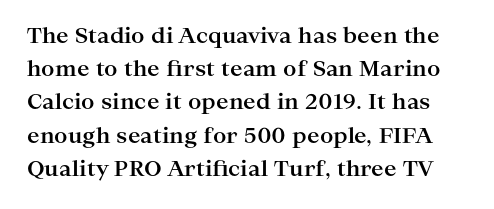
The image shows 21 px bold type, upright; set normal line spacing (1.58x), normal letter spacing, not underlined.
